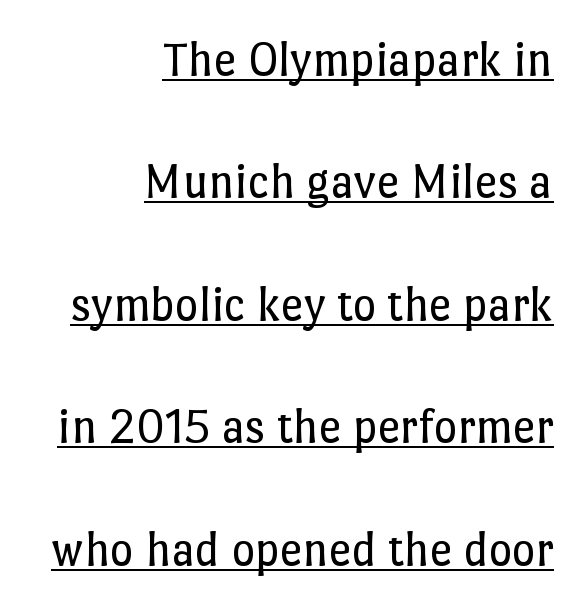
Q: Is the text bold? A: No.
Q: Is the text italic (slanted)? A: No, it is upright.
Q: Is the text underlined? A: Yes.
Q: How is the paragraph aligned? A: Right-aligned.
Q: Is the spacing between letters normal or unusually wide? A: Normal.
Q: Is the spacing between lines tight, normal or loose? A: Loose.
Q: Width (condensed, normal, or wide)? A: Normal.
Q: Stroke contrast? A: Low.
Q: x-height? A: Medium.
Q: Monospaced? A: No.
